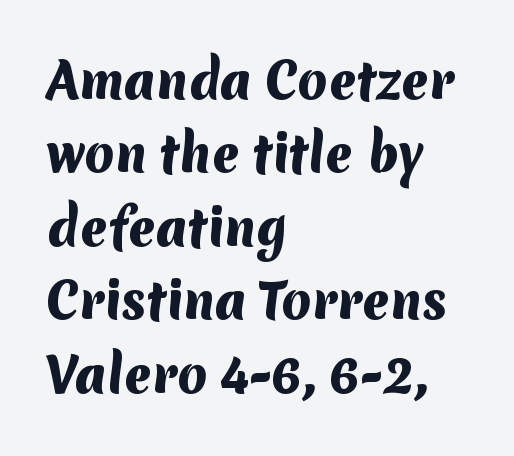
Q: Is the text bold? A: Yes.
Q: Is the typeface a serif or a sans-serif typeface? A: Sans-serif.
Q: Is the text underlined? A: No.
Q: How is the paragraph aligned? A: Left-aligned.
Q: Is the spacing between letters normal or unusually wide? A: Normal.
Q: Is the spacing between lines tight, normal or loose? A: Normal.
Q: Width (condensed, normal, or wide)? A: Normal.
Q: Stroke contrast? A: Medium.
Q: x-height? A: Medium.
Q: Monospaced? A: No.
